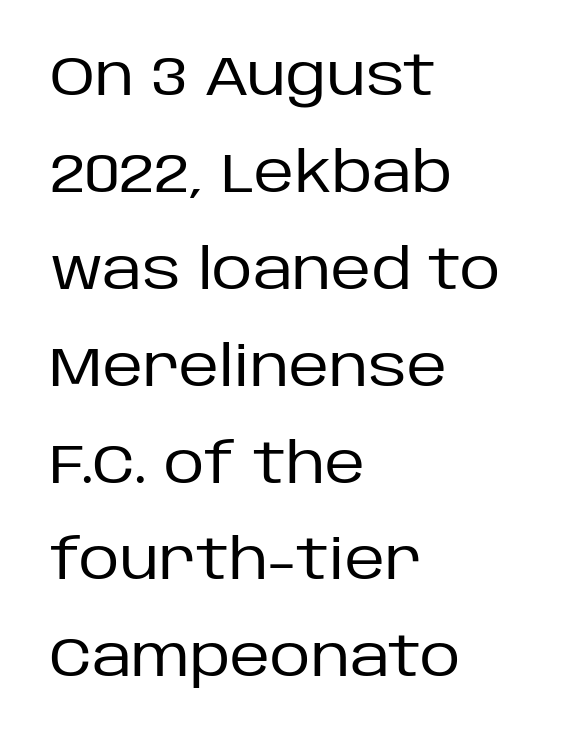
Q: Is the text bold? A: No.
Q: Is the text italic (slanted)? A: No, it is upright.
Q: Is the typeface a serif or a sans-serif typeface? A: Sans-serif.
Q: Is the text underlined? A: No.
Q: How is the paragraph aligned? A: Left-aligned.
Q: Is the spacing between letters normal or unusually wide? A: Normal.
Q: Width (condensed, normal, or wide)? A: Normal.
Q: Stroke contrast? A: Low.
Q: x-height? A: Large.
Q: Monospaced? A: No.
